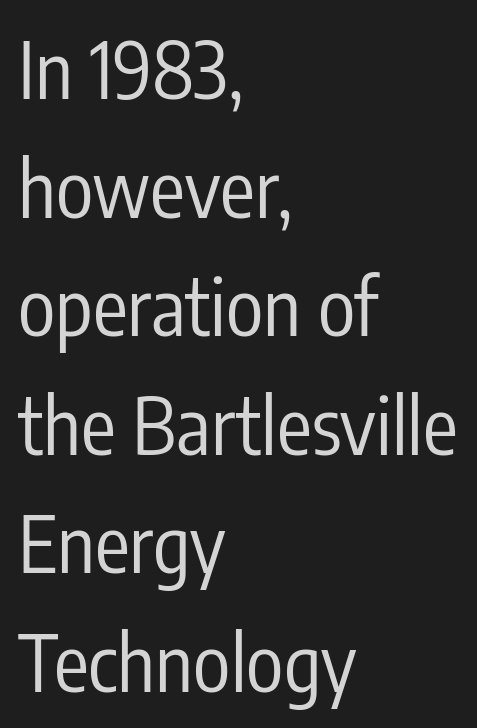
The image shows 78 px regular-weight, condensed sans-serif type, upright; set left-aligned, normal line spacing (1.52x), normal letter spacing, not underlined; low stroke contrast and a medium x-height.
